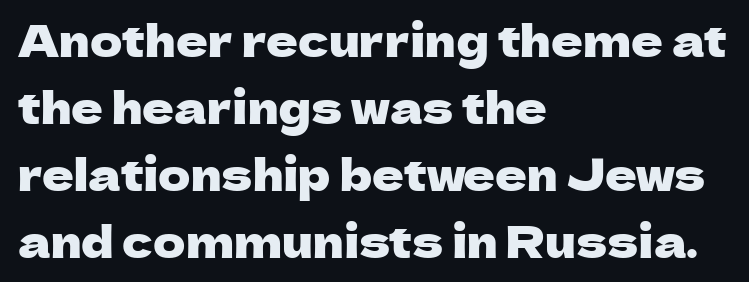
{"serif": "no", "italic": "no", "width": "normal", "stroke_contrast": "low", "x_height": "medium", "monospaced": "no", "underline": "no", "align": "left", "line_spacing": "normal", "line_spacing_ratio": 1.52, "letter_spacing": "normal", "letter_spacing_em": 0.0, "glyph_px": 44}
